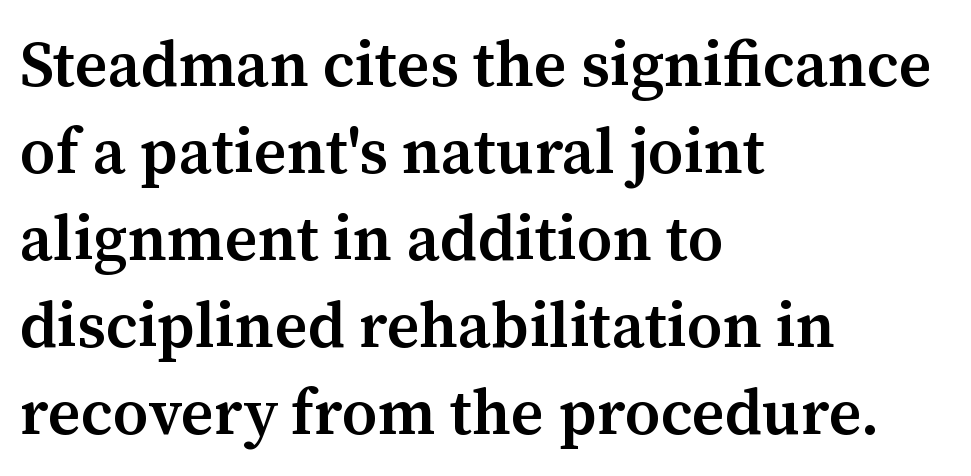
{"serif": "yes", "italic": "no", "bold": "semi", "weight": "semibold", "width": "normal", "stroke_contrast": "medium", "x_height": "medium", "monospaced": "no", "underline": "no", "align": "left", "line_spacing": "normal", "line_spacing_ratio": 1.38, "letter_spacing": "normal", "letter_spacing_em": 0.0, "glyph_px": 63}
